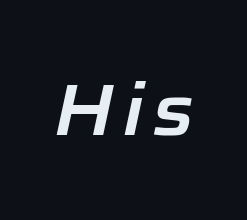
Q: Is the text italic (slanted)? A: Yes, it leans right by about 12 degrees.
Q: Is the text underlined? A: No.
Q: Width (condensed, normal, or wide)? A: Normal.
Q: Stroke contrast? A: Low.
Q: x-height? A: Medium.
Q: Monospaced? A: No.
